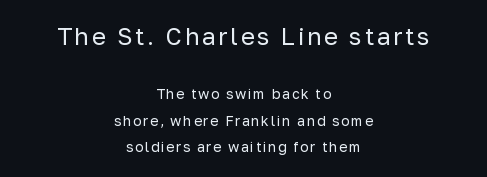
Reading down the block, each line starts at a different indent, mirrored at its end. Weight: not bold — regular or lighter. Which of the two is more prominent by size? The first, at the top. The zone under the glyphs is completely vacant. The typography opts for an upright posture over an oblique one.
